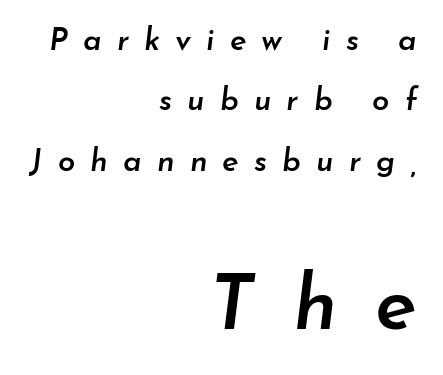
Q: Is the text bold? A: Semi-bold.
Q: Is the text italic (slanted)? A: Yes, it leans right by about 7 degrees.
Q: Is the text underlined? A: No.
Q: How is the paragraph aligned? A: Right-aligned.
Q: Is the spacing between letters normal or unusually wide? A: Unusually wide.
Q: Is the spacing between lines tight, normal or loose? A: Loose.
Q: Which block of text is set in a larger size, the first (top) or the second (bottom)? A: The second (bottom) one.
Q: Width (condensed, normal, or wide)? A: Normal.
Q: Stroke contrast? A: Low.
Q: x-height? A: Small.
Q: Monospaced? A: No.
